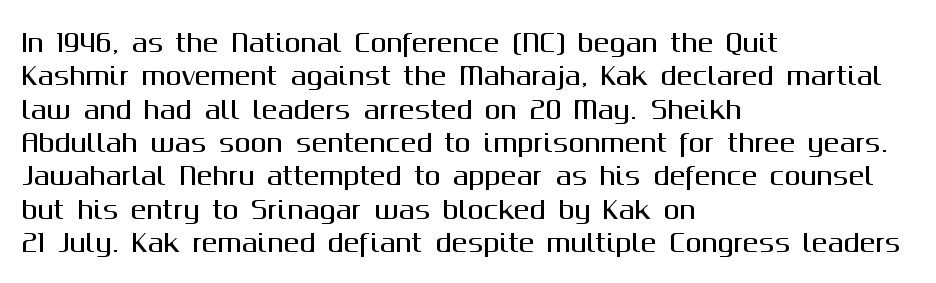
Q: Is the text italic (slanted)? A: No, it is upright.
Q: Is the text underlined? A: No.
Q: How is the paragraph aligned? A: Left-aligned.
Q: Is the spacing between letters normal or unusually wide? A: Normal.
Q: Is the spacing between lines tight, normal or loose? A: Normal.
